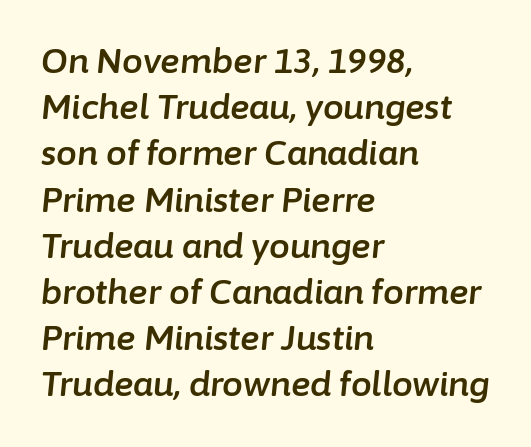
The image shows 33 px text type, italic (leaning right); set left-aligned, normal line spacing (1.4x), normal letter spacing, not underlined; low stroke contrast and a medium x-height.
